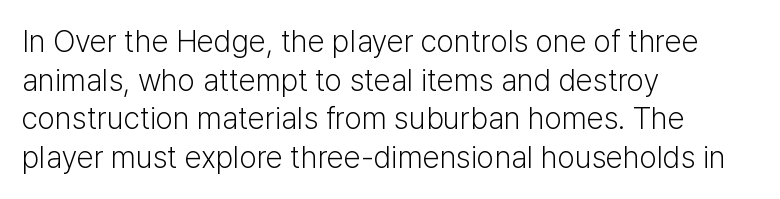
{"serif": "no", "italic": "no", "bold": "no", "weight": "light", "width": "normal", "stroke_contrast": "low", "x_height": "medium", "monospaced": "no", "underline": "no", "align": "left", "line_spacing": "normal", "line_spacing_ratio": 1.25, "letter_spacing": "normal", "letter_spacing_em": 0.0, "glyph_px": 31}
